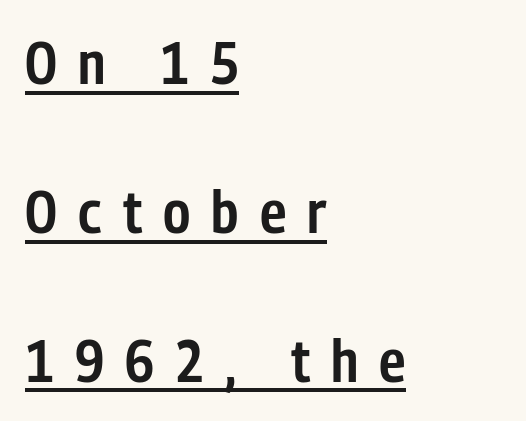
Compared with undecorated copy, this sample adds a rule below the words. Bold? Not quite — semibold, heavier than regular but stopping short. Look at the bottom of the vertical strokes: they stop flat, with no serifs. This sample uses expanded letter spacing, leaving extra air between glyphs. Character widths vary here, with narrow letters taking less room than wide ones.
